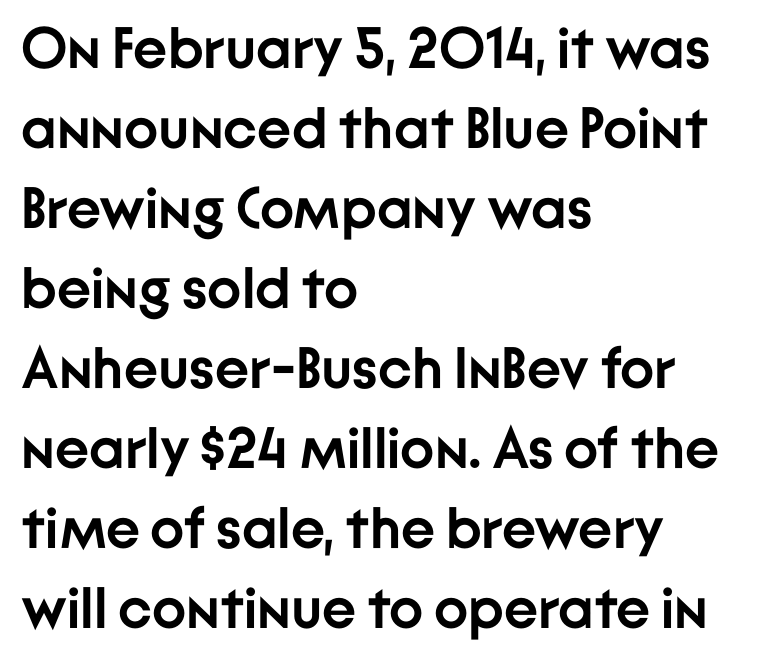
These lines keep a tight, regular rhythm from letter to letter. Decoration check: the copy has no underline. Each line starts at the same left margin while the right side varies. The letters advance in unequal steps, a hallmark of proportional type. Vertically, the passage feels balanced, rows spaced as you'd expect.
